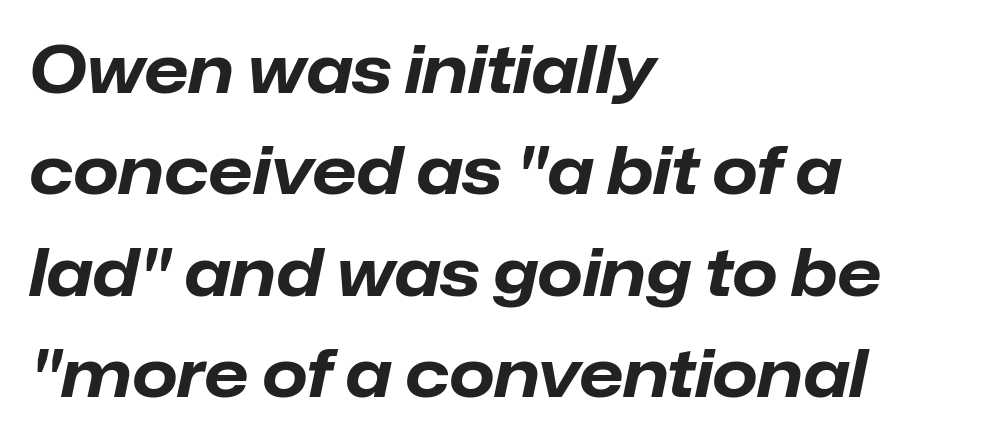
Q: Is the text bold? A: Yes.
Q: Is the text italic (slanted)? A: Yes, it leans right by about 12 degrees.
Q: Is the text underlined? A: No.
Q: How is the paragraph aligned? A: Left-aligned.
Q: Is the spacing between letters normal or unusually wide? A: Normal.
Q: Is the spacing between lines tight, normal or loose? A: Normal.
Q: Width (condensed, normal, or wide)? A: Normal.
Q: Stroke contrast? A: Low.
Q: x-height? A: Medium.
Q: Monospaced? A: No.
